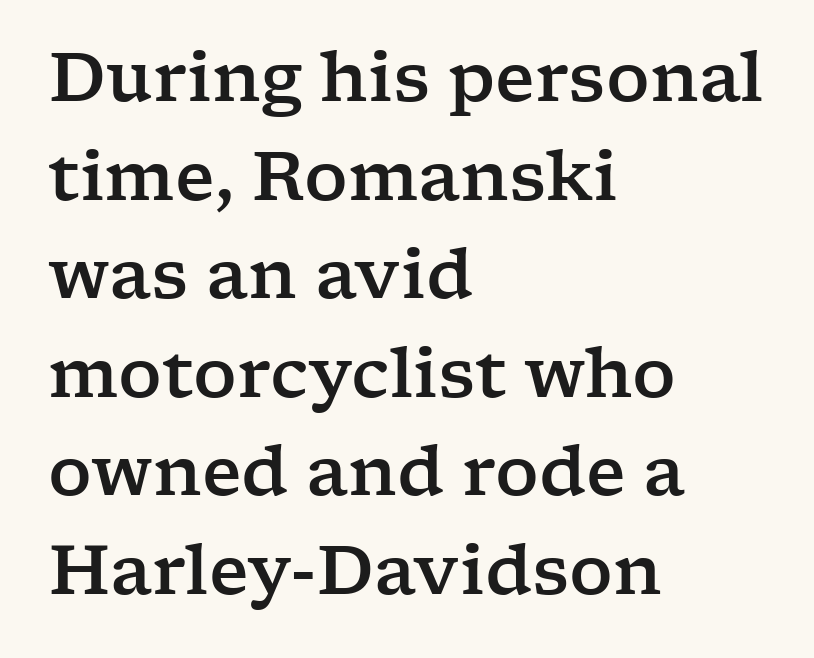
Does the lettering tilt? It doesn't — this is upright. Examine the stroke ends and you'll spot serifs. Glance below the letters and you will spot only blank space. Successive baselines arrive at the customary interval. The rendering anchors every line to the left-hand side. You could not count columns in this text — the font is proportionally spaced.
